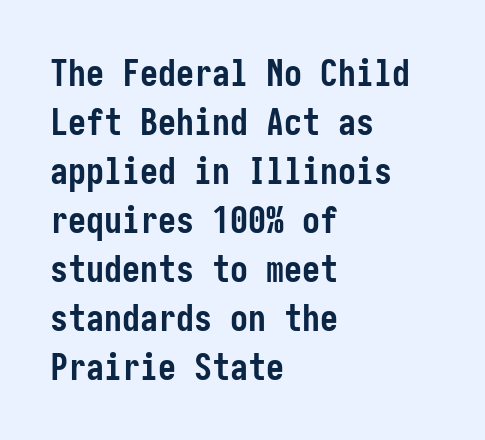
Q: Is the text bold? A: Yes.
Q: Is the text italic (slanted)? A: No, it is upright.
Q: Is the typeface a serif or a sans-serif typeface? A: Sans-serif.
Q: Is the text underlined? A: No.
Q: How is the paragraph aligned? A: Left-aligned.
Q: Is the spacing between letters normal or unusually wide? A: Normal.
Q: Is the spacing between lines tight, normal or loose? A: Normal.
Q: Width (condensed, normal, or wide)? A: Condensed.
Q: Stroke contrast? A: Low.
Q: x-height? A: Medium.
